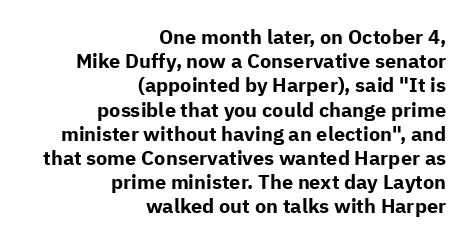
The image shows 20 px bold type, upright; set right-aligned, line spacing 1.21x, normal letter spacing, not underlined.
